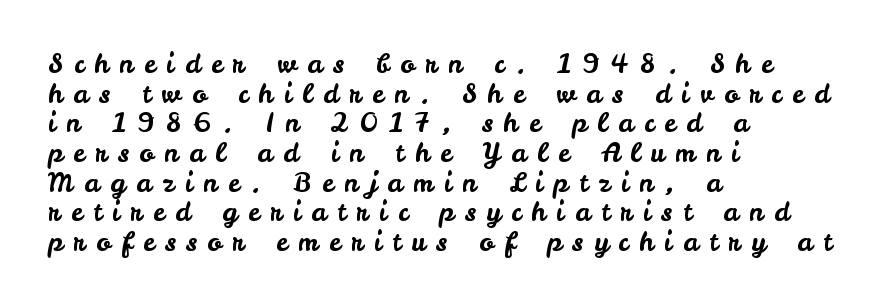
{"underline": "no", "align": "left", "line_spacing": "tight", "line_spacing_ratio": 1.14, "letter_spacing": "wide", "letter_spacing_em": 0.42, "glyph_px": 26}
